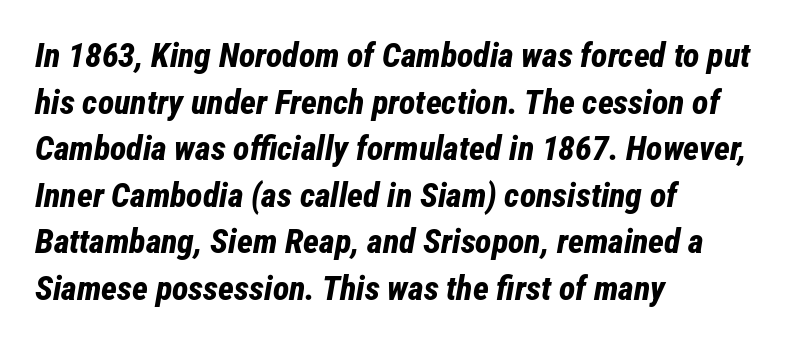
The characters look thick and weighty, a clear bold. This sample uses an oblique cut, with every glyph tilted off the vertical. The typesetter chose a ragged-right arrangement here. These lines sit exactly where default settings would place them. Compared with typical body copy, the letter spacing here is the same.
